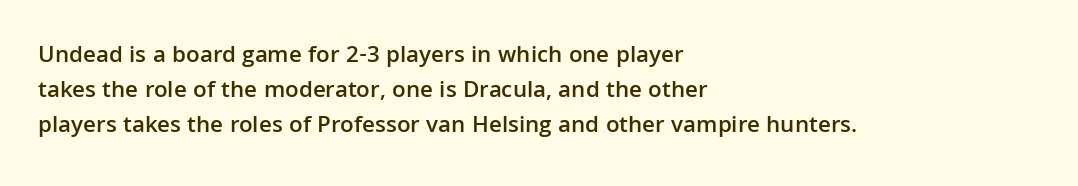
{"italic": "no", "bold": "semi", "underline": "no", "align": "left", "line_spacing": "normal", "line_spacing_ratio": 1.46, "letter_spacing": "normal", "letter_spacing_em": 0.0, "glyph_px": 24}
